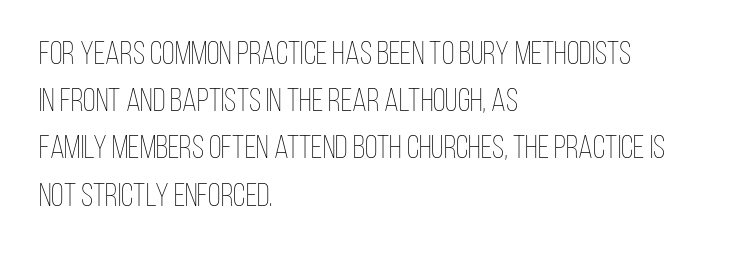
{"italic": "no", "bold": "no", "weight": "thin", "width": "condensed", "stroke_contrast": "low", "x_height": "large", "monospaced": "no", "underline": "no", "align": "left", "line_spacing": "normal", "line_spacing_ratio": 1.43, "letter_spacing": "normal", "letter_spacing_em": 0.0, "glyph_px": 33}
